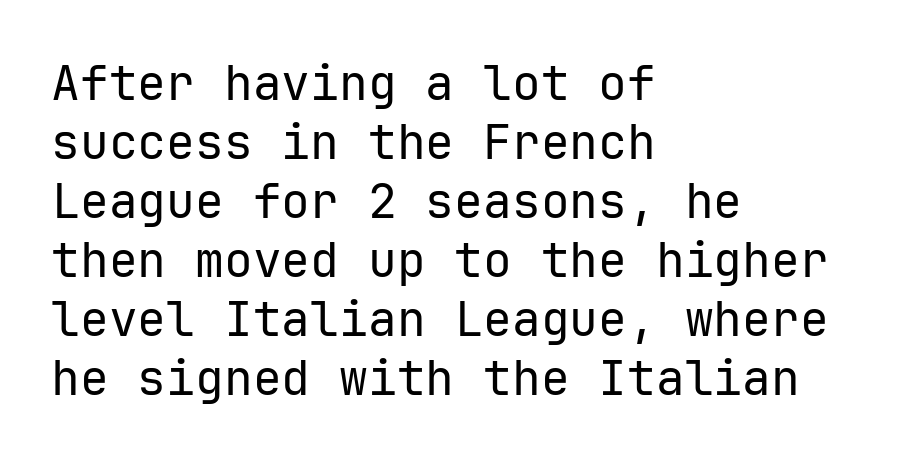
A typesetter would call this zero additional tracking. Type without underlining. Do the letters lean? They stand straight. Here the designer chose a console-style face with uniform glyph widths. Counters stay open thanks to moderate or lighter strokes.
